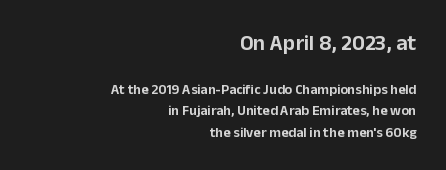
{"italic": "no", "underline": "no", "align": "right", "line_spacing": "normal", "line_spacing_ratio": 1.52, "letter_spacing": "normal", "letter_spacing_em": 0.0, "larger_block": "first", "size_ratio": 1.57, "glyph_px": 22}
